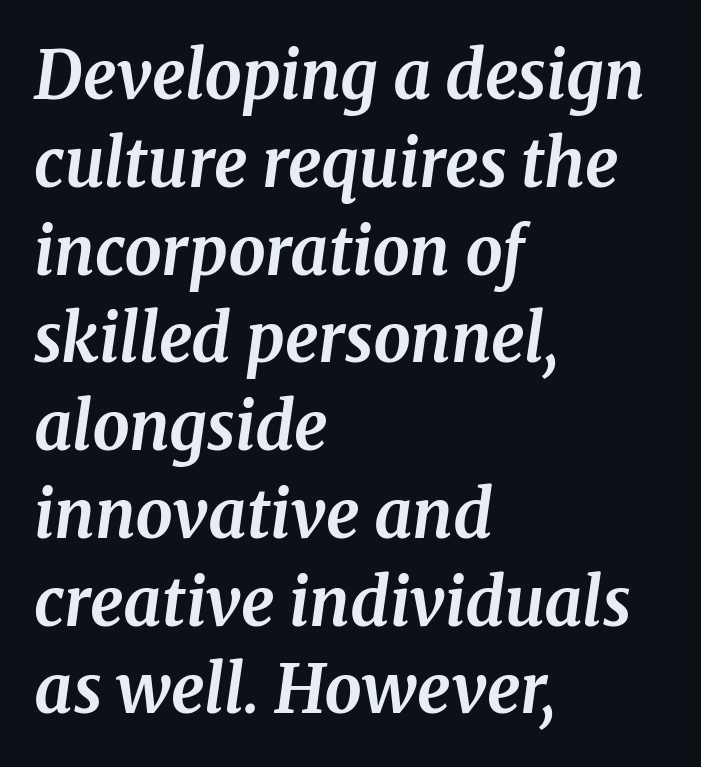
Q: Is the text bold? A: Yes.
Q: Is the text italic (slanted)? A: Yes, it leans right by about 8 degrees.
Q: Is the typeface a serif or a sans-serif typeface? A: Serif.
Q: Is the text underlined? A: No.
Q: How is the paragraph aligned? A: Left-aligned.
Q: Is the spacing between letters normal or unusually wide? A: Normal.
Q: Is the spacing between lines tight, normal or loose? A: Normal.
Q: Width (condensed, normal, or wide)? A: Normal.
Q: Stroke contrast? A: Medium.
Q: x-height? A: Medium.
Q: Monospaced? A: No.
